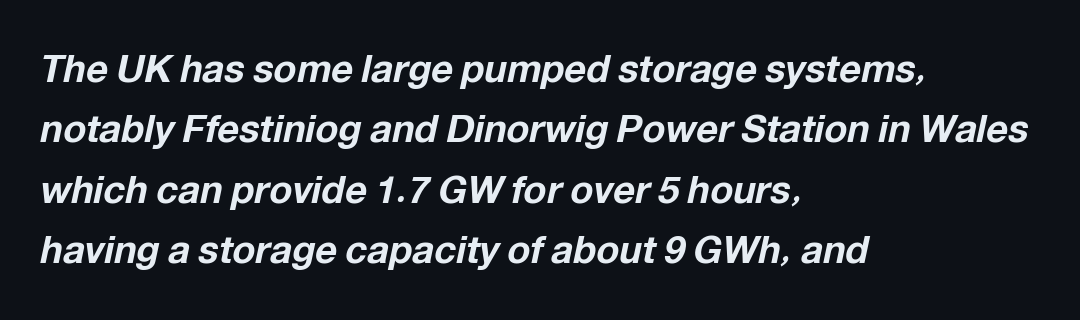
{"italic": "yes", "lean": "right", "slant_degrees": 12, "bold": "yes", "weight": "bold", "width": "normal", "stroke_contrast": "low", "x_height": "medium", "monospaced": "no", "underline": "no", "align": "left", "line_spacing": "normal", "line_spacing_ratio": 1.59, "letter_spacing": "normal", "letter_spacing_em": 0.0, "glyph_px": 38}
